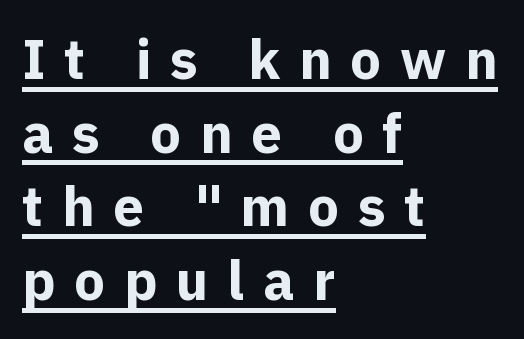
Q: Is the text bold? A: Yes.
Q: Is the text italic (slanted)? A: No, it is upright.
Q: Is the typeface a serif or a sans-serif typeface? A: Sans-serif.
Q: Is the text underlined? A: Yes.
Q: How is the paragraph aligned? A: Left-aligned.
Q: Is the spacing between letters normal or unusually wide? A: Unusually wide.
Q: Is the spacing between lines tight, normal or loose? A: Normal.
Q: Width (condensed, normal, or wide)? A: Normal.
Q: x-height? A: Medium.
Q: Monospaced? A: No.
